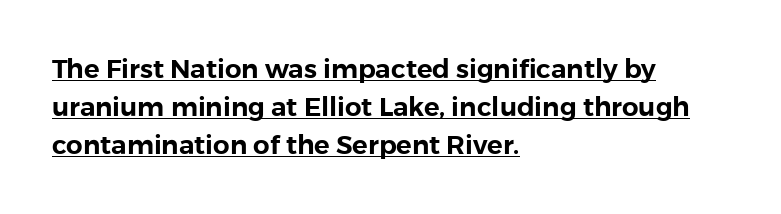
{"italic": "no", "underline": "yes", "align": "left", "line_spacing": "normal", "line_spacing_ratio": 1.47, "letter_spacing": "normal", "letter_spacing_em": 0.0, "glyph_px": 26}
